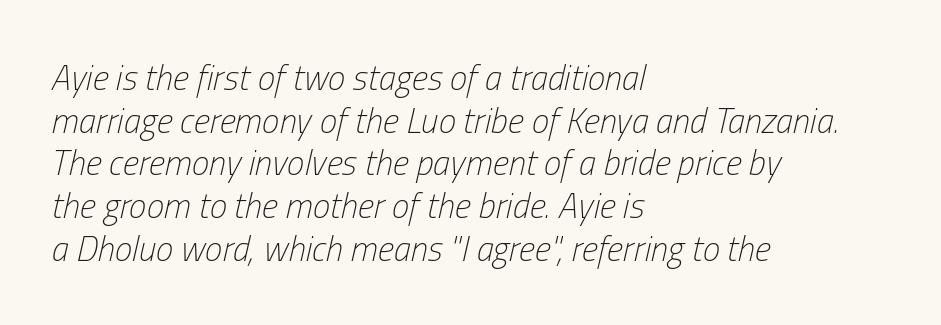
The image shows 35 px light, condensed type, italic (leaning right); set left-aligned, line spacing 1.22x, normal letter spacing, not underlined; low stroke contrast and a medium x-height.
